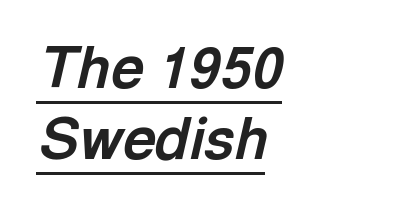
{"italic": "yes", "lean": "right", "slant_degrees": 13, "bold": "yes", "weight": "bold", "width": "normal", "x_height": "medium", "monospaced": "no", "underline": "yes", "align": "left", "line_spacing_ratio": 1.24, "letter_spacing": "normal", "letter_spacing_em": 0.0, "glyph_px": 57}
